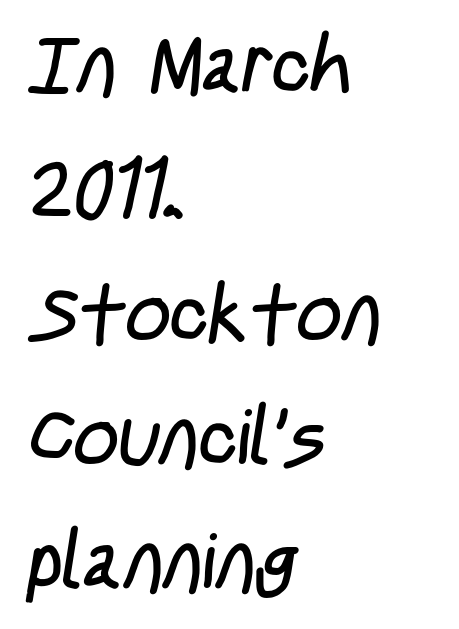
{"serif": "no", "bold": "no", "weight": "regular", "width": "condensed", "stroke_contrast": "low", "x_height": "large", "monospaced": "no", "underline": "no", "align": "left", "line_spacing": "normal", "line_spacing_ratio": 1.57, "letter_spacing": "normal", "letter_spacing_em": 0.0, "glyph_px": 79}
